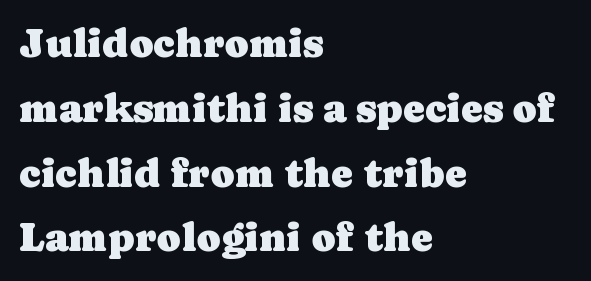
{"serif": "yes", "italic": "no", "width": "normal", "stroke_contrast": "low", "x_height": "medium", "monospaced": "no", "underline": "no", "align": "left", "line_spacing": "normal", "line_spacing_ratio": 1.58, "letter_spacing": "normal", "letter_spacing_em": 0.0, "glyph_px": 41}
